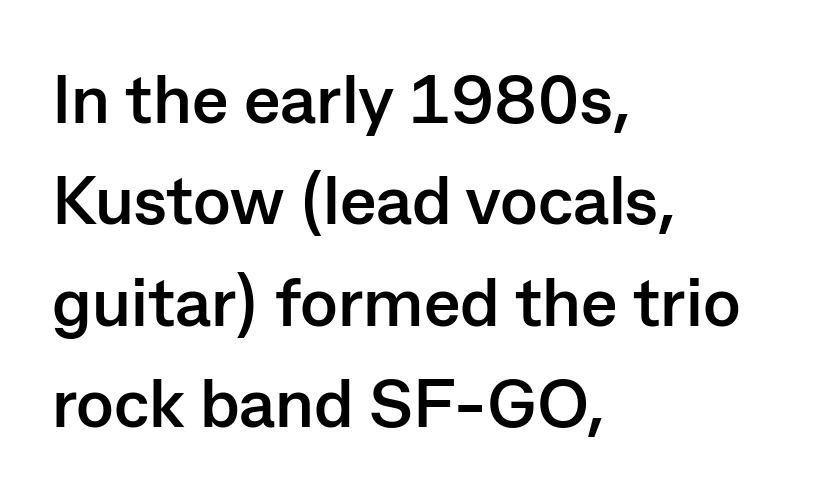
Looks like regular typesetting: each glyph gets only the width it needs. Only glyphs here, with clear space below each row. Italic? Not at all — the glyphs are vertical. Interline gaps are of average width in this sample. The text was rendered using a sans face with plain stroke endings.
